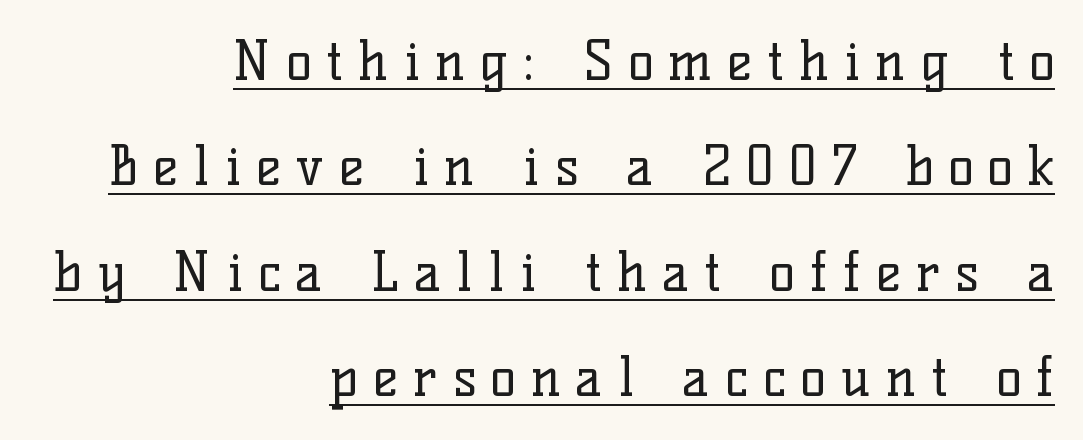
Q: Is the text bold? A: No.
Q: Is the text italic (slanted)? A: No, it is upright.
Q: Is the typeface a serif or a sans-serif typeface? A: Serif.
Q: Is the text underlined? A: Yes.
Q: How is the paragraph aligned? A: Right-aligned.
Q: Is the spacing between letters normal or unusually wide? A: Unusually wide.
Q: Is the spacing between lines tight, normal or loose? A: Loose.
Q: Width (condensed, normal, or wide)? A: Normal.
Q: Stroke contrast? A: Low.
Q: x-height? A: Medium.
Q: Monospaced? A: No.
